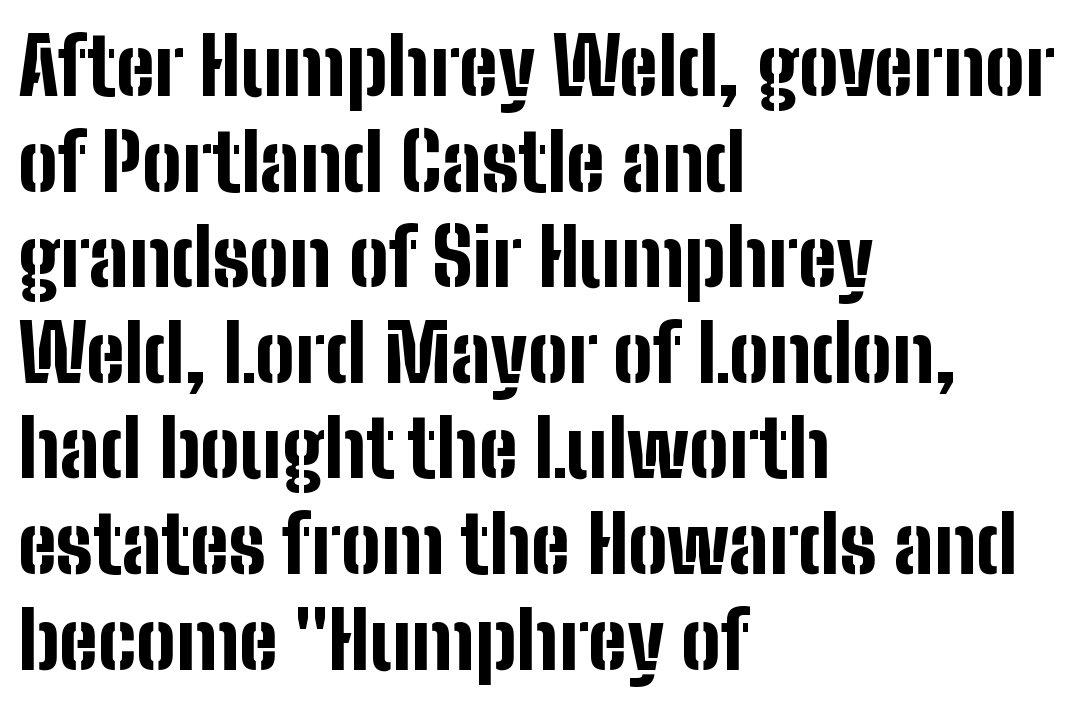
{"serif": "no", "italic": "no", "bold": "yes", "weight": "bold", "width": "condensed", "stroke_contrast": "low", "x_height": "medium", "monospaced": "no", "underline": "no", "align": "left", "line_spacing_ratio": 1.21, "letter_spacing": "normal", "letter_spacing_em": 0.0, "glyph_px": 79}
